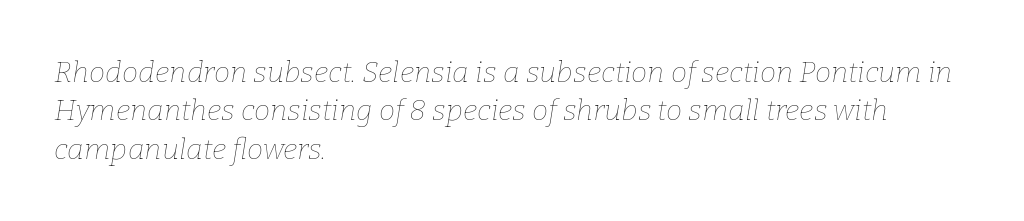
Q: Is the text bold? A: No.
Q: Is the text italic (slanted)? A: Yes, it leans right by about 9 degrees.
Q: Is the text underlined? A: No.
Q: How is the paragraph aligned? A: Left-aligned.
Q: Is the spacing between letters normal or unusually wide? A: Normal.
Q: Is the spacing between lines tight, normal or loose? A: Normal.
Q: Width (condensed, normal, or wide)? A: Normal.
Q: Stroke contrast? A: Low.
Q: x-height? A: Medium.
Q: Monospaced? A: No.
